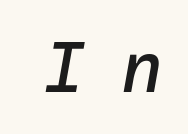
Glance below the letters and you will spot only blank space. Between one letter and the next there's a generous, obvious gap. Compared with ordinary roman type, these characters are visibly tilted.
